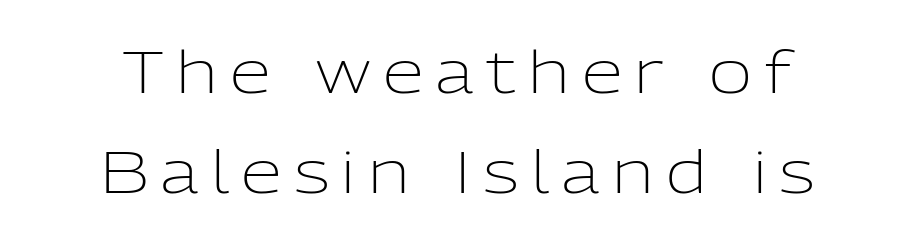
Is this a sans? Yes — the strokes have no serifs. A student would call this center alignment; a typographer would say set centered. Letters rest on an invisible, unmarked baseline. Substantial extra tracking has been applied to these lines. Vertically, the passage feels balanced, rows spaced as you'd expect. Italic: no, the glyphs are upright roman.
